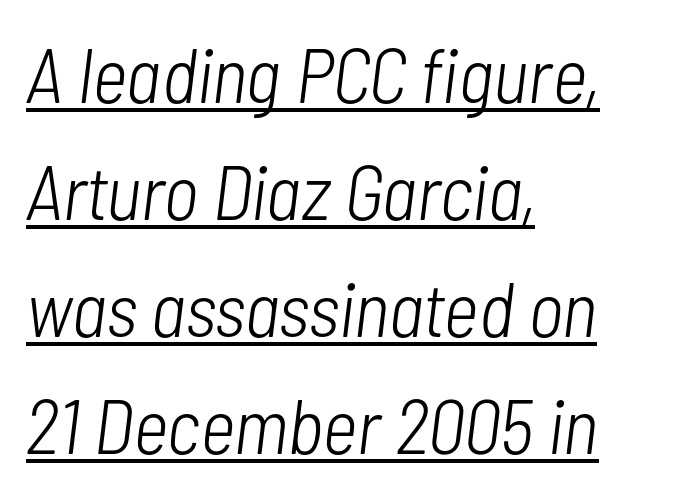
{"italic": "yes", "lean": "right", "slant_degrees": 7, "bold": "no", "weight": "light", "width": "condensed", "stroke_contrast": "low", "x_height": "medium", "monospaced": "no", "underline": "yes", "align": "left", "line_spacing": "normal", "line_spacing_ratio": 1.52, "letter_spacing": "normal", "letter_spacing_em": 0.0, "glyph_px": 77}
